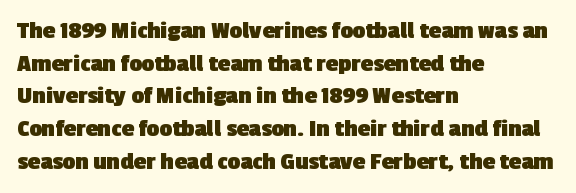
{"bold": "yes", "underline": "no", "align": "left", "line_spacing": "normal", "line_spacing_ratio": 1.31, "letter_spacing": "normal", "letter_spacing_em": 0.0, "glyph_px": 25}
